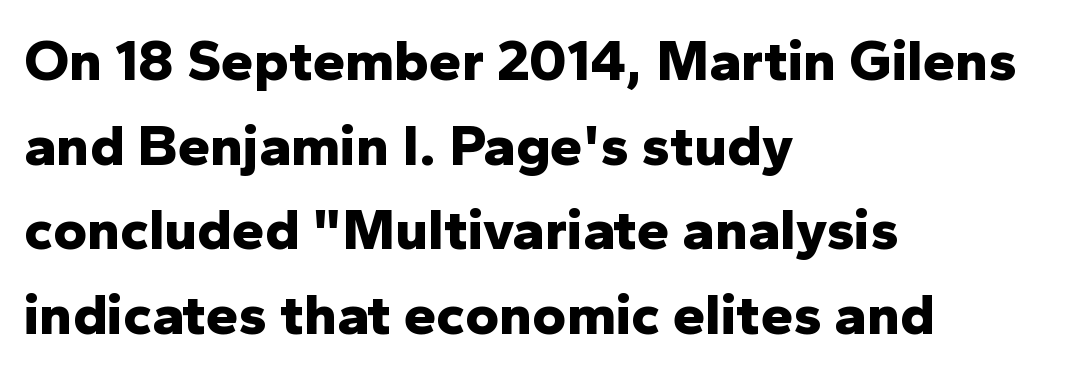
The image shows 58 px bold sans-serif type, upright; set left-aligned, normal line spacing (1.46x), normal letter spacing, not underlined; low stroke contrast and a medium x-height.
